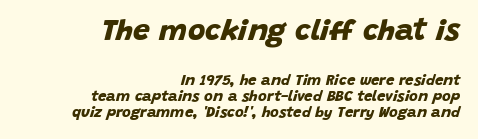
Q: Is the text bold? A: Yes.
Q: Is the typeface a serif or a sans-serif typeface? A: Sans-serif.
Q: Is the text underlined? A: No.
Q: How is the paragraph aligned? A: Right-aligned.
Q: Is the spacing between letters normal or unusually wide? A: Normal.
Q: Is the spacing between lines tight, normal or loose? A: Tight.
Q: Which block of text is set in a larger size, the first (top) or the second (bottom)? A: The first (top) one.
Q: Width (condensed, normal, or wide)? A: Normal.
Q: Stroke contrast? A: Low.
Q: x-height? A: Large.
Q: Monospaced? A: No.
